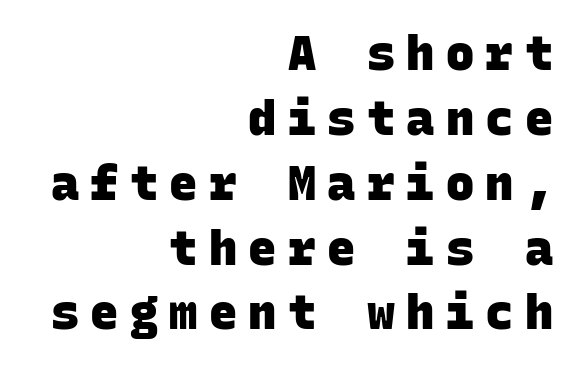
The image shows 47 px heavy sans-serif type, monospaced; set right-aligned, normal line spacing (1.38x), unusually wide letter spacing (+0.24 em), not underlined; low stroke contrast and a large x-height.
